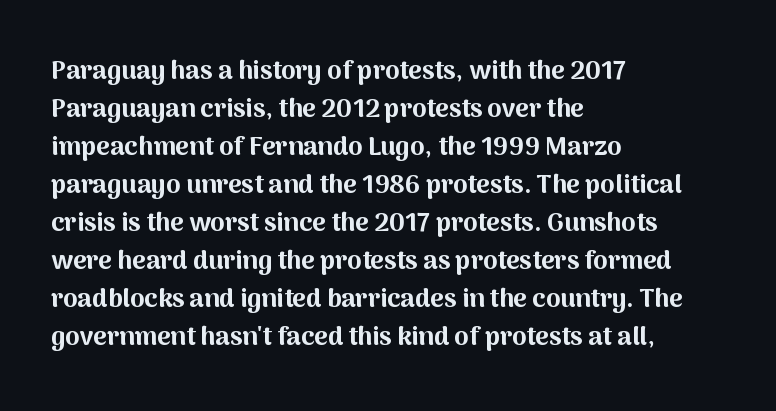
The image shows 26 px bold type, upright; set left-aligned, normal line spacing (1.46x), normal letter spacing, not underlined.
